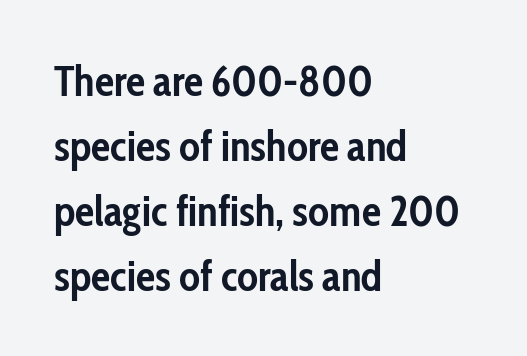
The image shows 43 px semibold, condensed sans-serif type, upright; set left-aligned, normal line spacing (1.51x), normal letter spacing, not underlined; low stroke contrast and a medium x-height.
